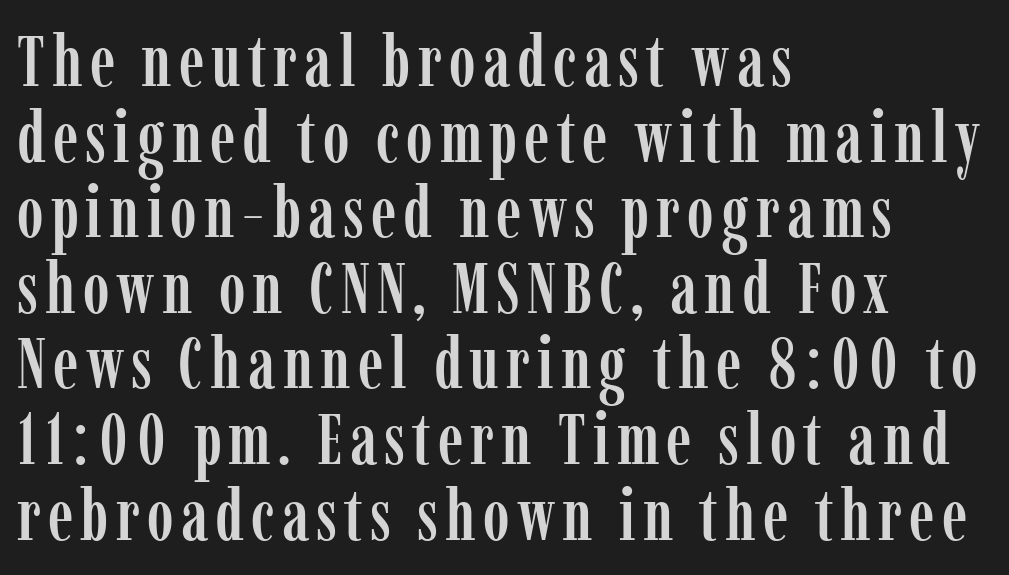
Q: Is the text italic (slanted)? A: No, it is upright.
Q: Is the typeface a serif or a sans-serif typeface? A: Serif.
Q: Is the text underlined? A: No.
Q: How is the paragraph aligned? A: Left-aligned.
Q: Is the spacing between lines tight, normal or loose? A: Tight.
Q: Width (condensed, normal, or wide)? A: Condensed.
Q: Stroke contrast? A: Low.
Q: x-height? A: Medium.
Q: Monospaced? A: No.
